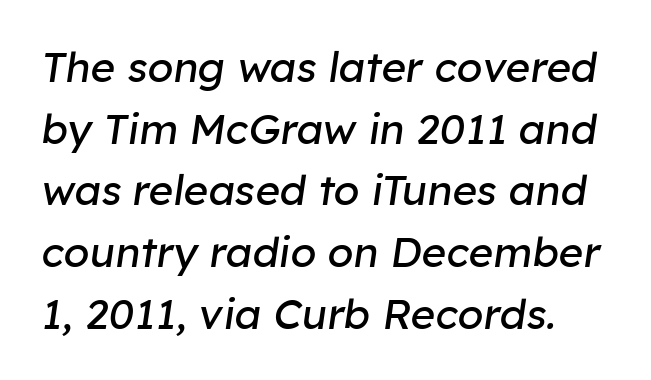
Q: Is the text bold? A: No.
Q: Is the text italic (slanted)? A: Yes, it leans right by about 8 degrees.
Q: Is the text underlined? A: No.
Q: Is the spacing between letters normal or unusually wide? A: Normal.
Q: Is the spacing between lines tight, normal or loose? A: Normal.
Q: Width (condensed, normal, or wide)? A: Normal.
Q: Stroke contrast? A: Low.
Q: x-height? A: Medium.
Q: Monospaced? A: No.
